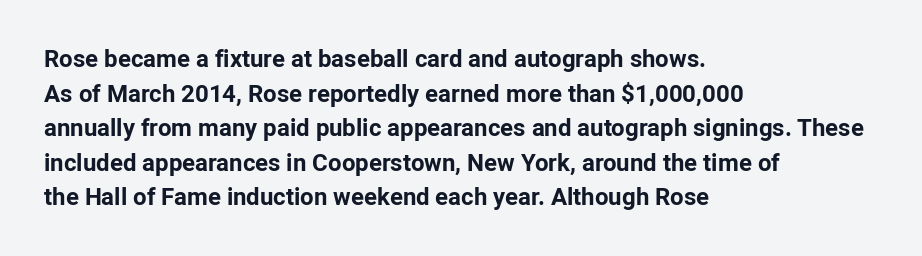
Q: Is the text bold? A: Yes.
Q: Is the text italic (slanted)? A: No, it is upright.
Q: Is the text underlined? A: No.
Q: How is the paragraph aligned? A: Left-aligned.
Q: Is the spacing between letters normal or unusually wide? A: Normal.
Q: Is the spacing between lines tight, normal or loose? A: Normal.
